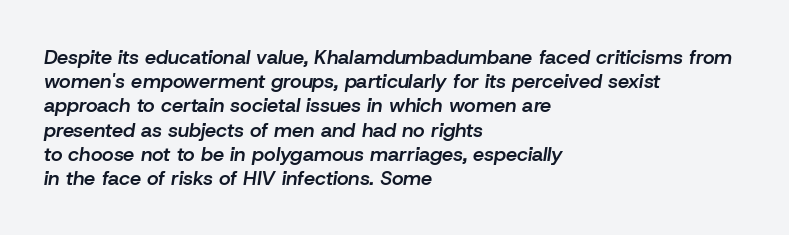
The passage shown leans; its letterforms are oblique. What stands out about the letter spacing? Nothing — it is the standard amount. If you drew a ruler down the left edge, every line would touch it. Summary of weight: moderately heavy, a semibold. The space beneath each line is pristine and unruled.
